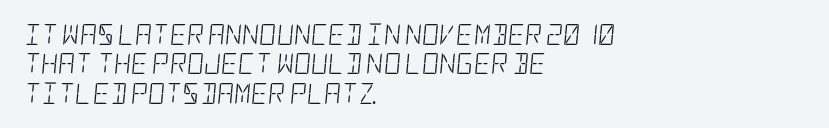
{"italic": "yes", "lean": "right", "slant_degrees": 5, "bold": "no", "underline": "no", "align": "left", "line_spacing": "normal", "line_spacing_ratio": 1.4, "letter_spacing": "normal", "letter_spacing_em": 0.0, "glyph_px": 21}
